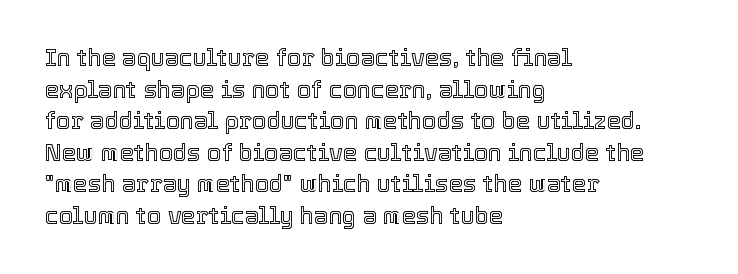
{"italic": "no", "underline": "no", "align": "left", "line_spacing": "normal", "line_spacing_ratio": 1.37, "letter_spacing": "normal", "letter_spacing_em": 0.0, "glyph_px": 23}
